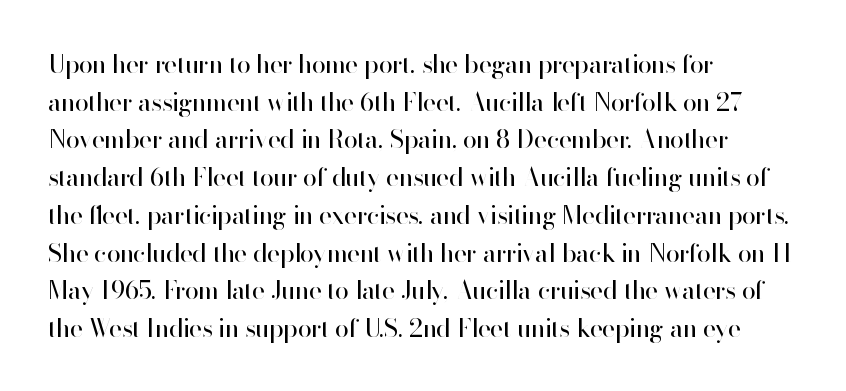
{"italic": "no", "bold": "no", "underline": "no", "align": "left", "line_spacing": "normal", "line_spacing_ratio": 1.51, "letter_spacing": "normal", "letter_spacing_em": 0.0, "glyph_px": 25}
